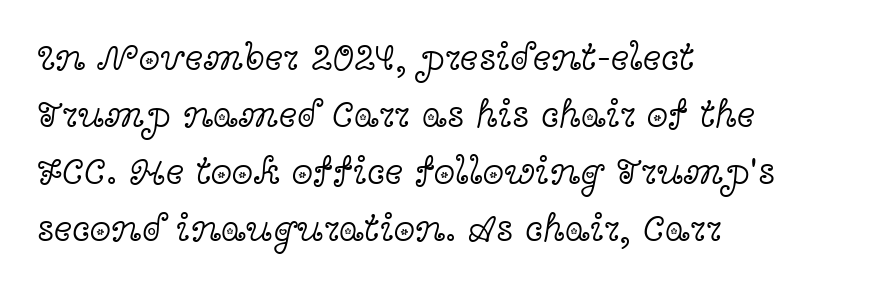
{"serif": "yes", "bold": "no", "weight": "light", "width": "wide", "x_height": "medium", "monospaced": "no", "underline": "no", "align": "left", "line_spacing": "normal", "line_spacing_ratio": 1.46, "letter_spacing": "normal", "letter_spacing_em": 0.0, "glyph_px": 39}
